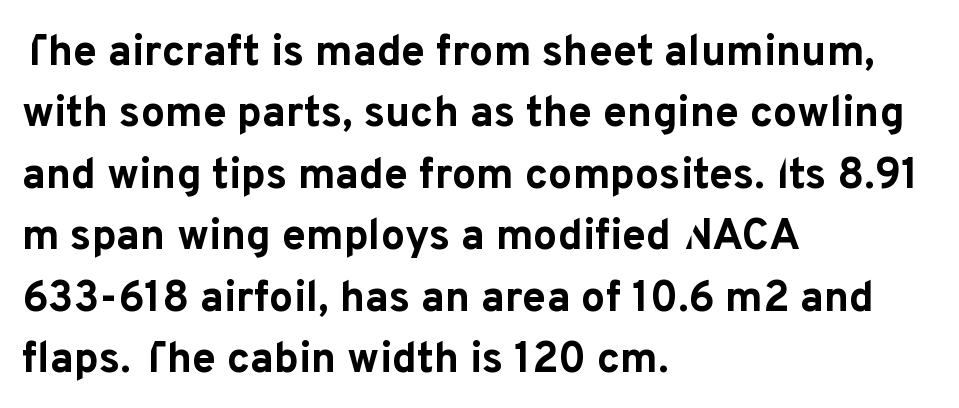
You can tell from the bare stems that sans-serif type was used. Descenders are the only things crossing below the line. A student would call this left alignment; a typographer would say flush left, rag right. Think of a printed novel: that variable character pitch is what you see here. Designer's note — italics off, roman on. Line spacing here is normal.
